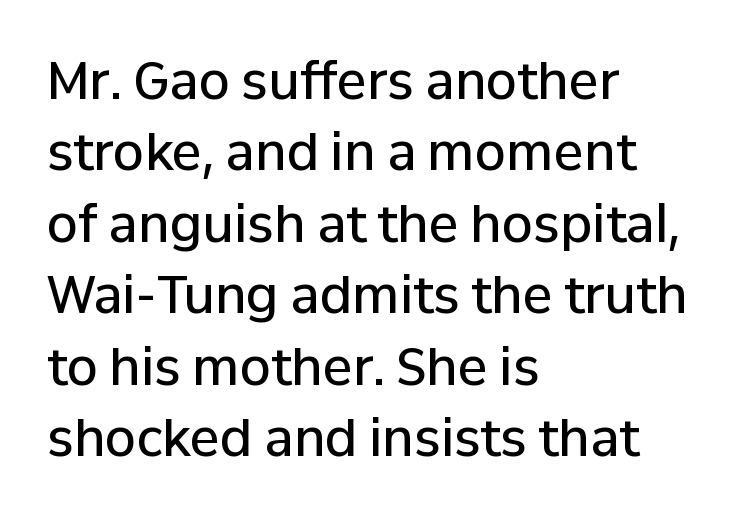
The image shows 50 px semibold sans-serif type, upright; set left-aligned, normal line spacing (1.43x), normal letter spacing, not underlined; low stroke contrast and a medium x-height.
